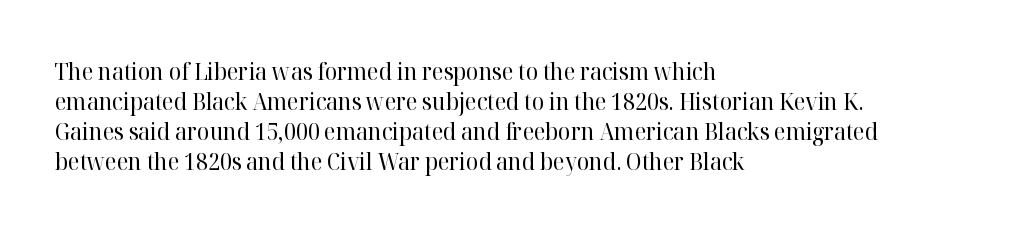
The image shows 23 px text type, upright; set left-aligned, normal line spacing (1.3x), normal letter spacing, not underlined.
